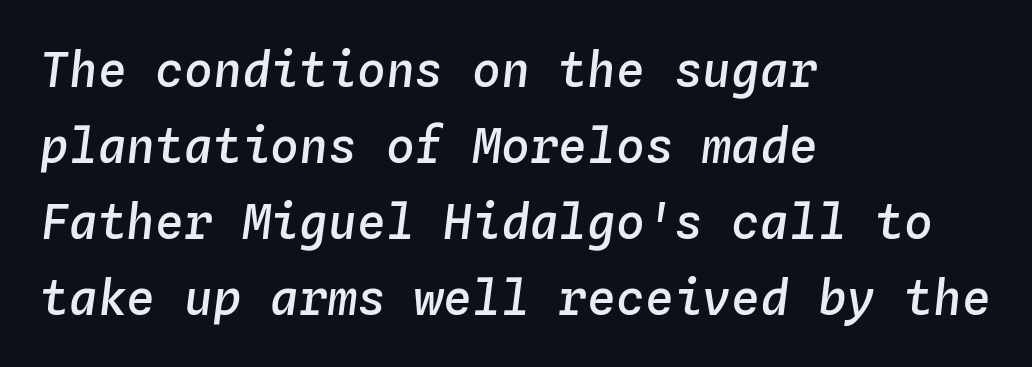
The ragged edge is on the right, which tells us the setting is flush left. Honestly, the row spacing looks completely unremarkable. Default kerning and tracking; the words read as compact shapes. This is oblique type, the kind used for emphasis or titles. Compared with an ordinary text face, these strokes are moderately heavier — a semibold.
